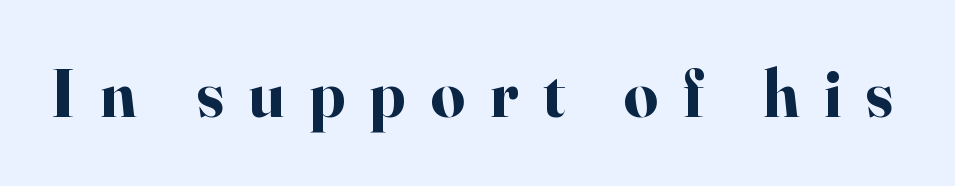
The zone under the glyphs is completely vacant. The letters advance in unequal steps, a hallmark of proportional type. Thick stems and heavy bowls — unmistakably bold. Tall strokes in this sample are plumb rather than angled. The type family on display is of the serif kind. Between one letter and the next there's a generous, obvious gap.
